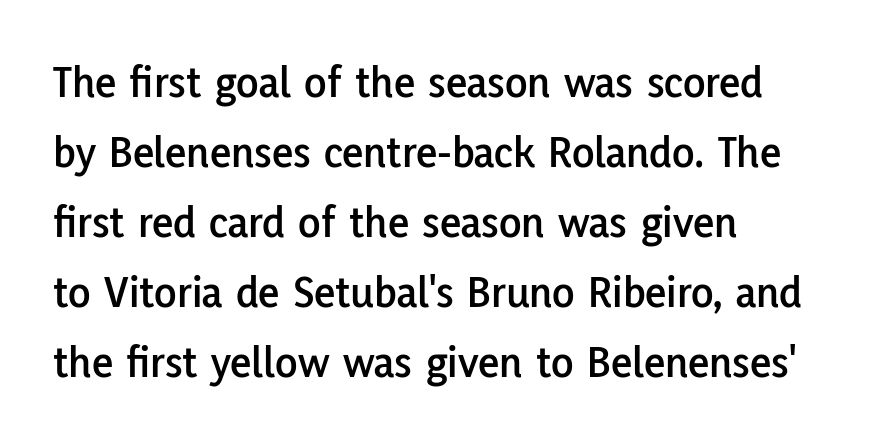
Q: Is the text italic (slanted)? A: No, it is upright.
Q: Is the typeface a serif or a sans-serif typeface? A: Sans-serif.
Q: Is the text underlined? A: No.
Q: How is the paragraph aligned? A: Left-aligned.
Q: Is the spacing between letters normal or unusually wide? A: Normal.
Q: Is the spacing between lines tight, normal or loose? A: Normal.
Q: Width (condensed, normal, or wide)? A: Normal.
Q: Stroke contrast? A: Low.
Q: x-height? A: Medium.
Q: Monospaced? A: No.
